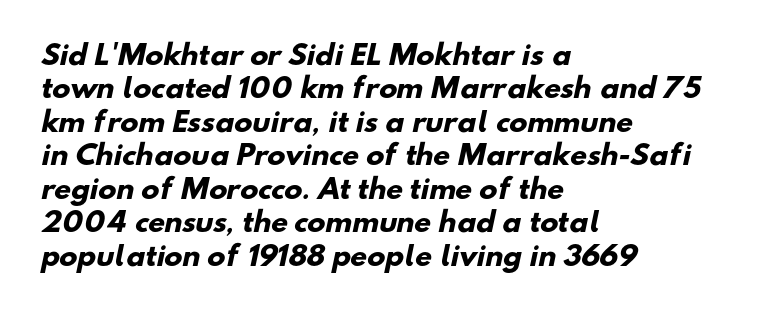
The image shows 27 px bold type; set left-aligned, line spacing 1.24x, normal letter spacing, not underlined.
